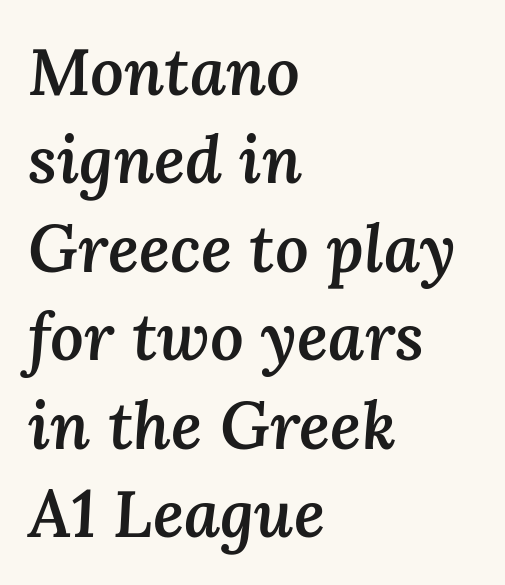
{"italic": "yes", "lean": "right", "slant_degrees": 3, "bold": "semi", "weight": "semibold", "width": "normal", "stroke_contrast": "medium", "x_height": "medium", "monospaced": "no", "underline": "no", "align": "left", "line_spacing": "normal", "line_spacing_ratio": 1.34, "letter_spacing": "normal", "letter_spacing_em": 0.0, "glyph_px": 66}
